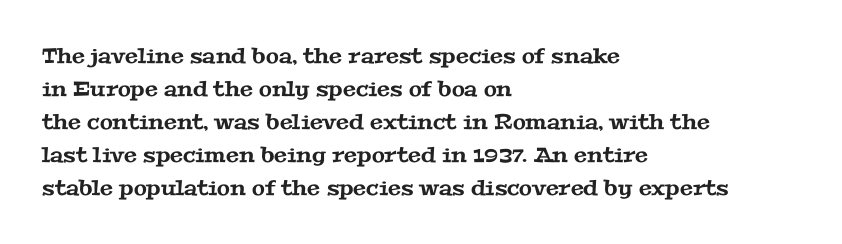
Q: Is the text underlined? A: No.
Q: How is the paragraph aligned? A: Left-aligned.
Q: Is the spacing between letters normal or unusually wide? A: Normal.
Q: Is the spacing between lines tight, normal or loose? A: Normal.
